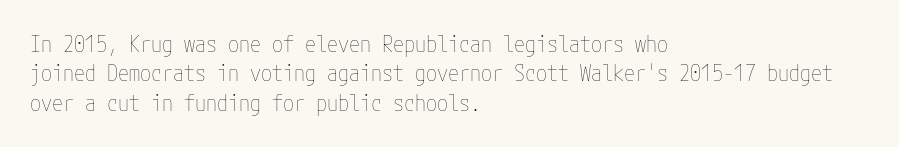
The image shows 22 px text type, upright; set left-aligned, normal line spacing (1.33x), normal letter spacing, not underlined.
